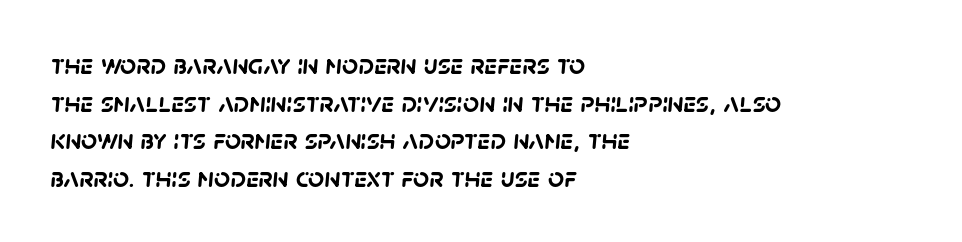
Q: Is the text bold? A: Yes.
Q: Is the typeface a serif or a sans-serif typeface? A: Sans-serif.
Q: Is the text underlined? A: No.
Q: How is the paragraph aligned? A: Left-aligned.
Q: Is the spacing between letters normal or unusually wide? A: Normal.
Q: Is the spacing between lines tight, normal or loose? A: Normal.
Q: Width (condensed, normal, or wide)? A: Normal.
Q: Stroke contrast? A: Low.
Q: x-height? A: Large.
Q: Monospaced? A: No.
